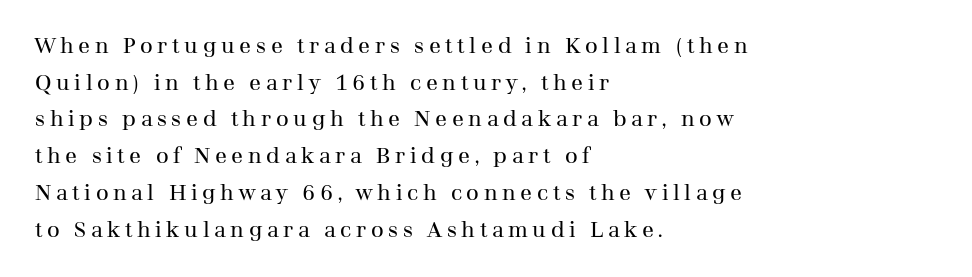
Q: Is the text bold? A: No.
Q: Is the text italic (slanted)? A: No, it is upright.
Q: Is the text underlined? A: No.
Q: How is the paragraph aligned? A: Left-aligned.
Q: Is the spacing between letters normal or unusually wide? A: Unusually wide.
Q: Is the spacing between lines tight, normal or loose? A: Normal.
